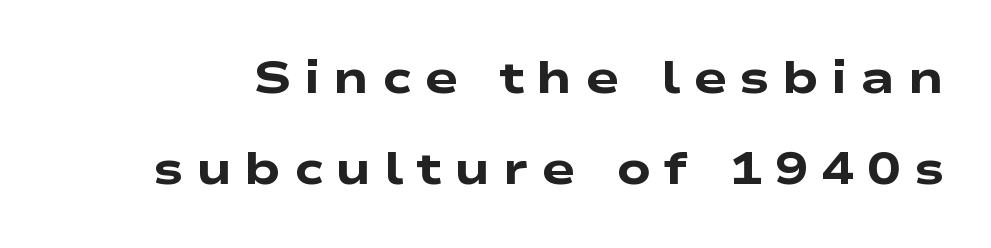
Q: Is the text bold? A: Yes.
Q: Is the typeface a serif or a sans-serif typeface? A: Sans-serif.
Q: Is the text underlined? A: No.
Q: Is the spacing between letters normal or unusually wide? A: Unusually wide.
Q: Is the spacing between lines tight, normal or loose? A: Loose.
Q: Width (condensed, normal, or wide)? A: Wide.
Q: Stroke contrast? A: Low.
Q: x-height? A: Medium.
Q: Monospaced? A: No.
